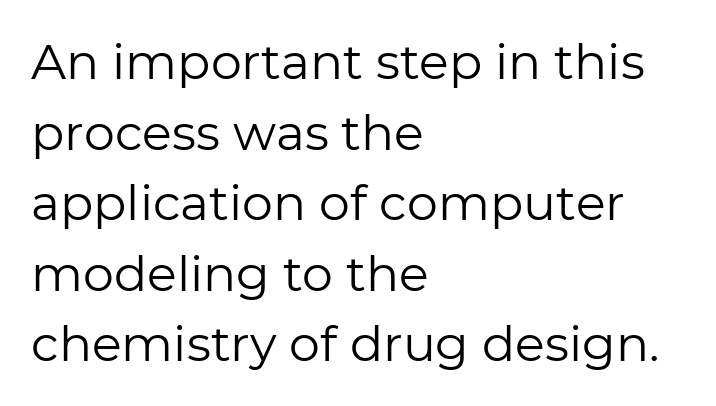
The face looks like a standard text weight, possibly lighter. Decoration check: the copy has no underline. Vertical strokes here are truly vertical. Each letter keeps its own natural width here, so spacing adapts to shape. Does extra space separate the letters? No, they use regular spacing. Every row of glyphs begins at an identical x-position on the left.
